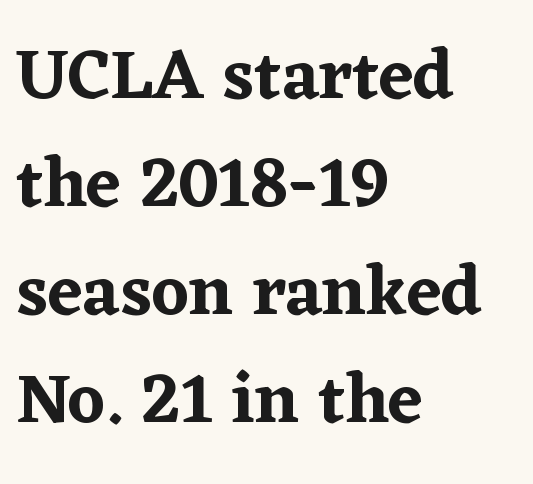
{"serif": "yes", "italic": "no", "width": "normal", "stroke_contrast": "low", "x_height": "medium", "monospaced": "no", "underline": "no", "align": "left", "line_spacing": "normal", "line_spacing_ratio": 1.52, "letter_spacing": "normal", "letter_spacing_em": 0.0, "glyph_px": 71}
